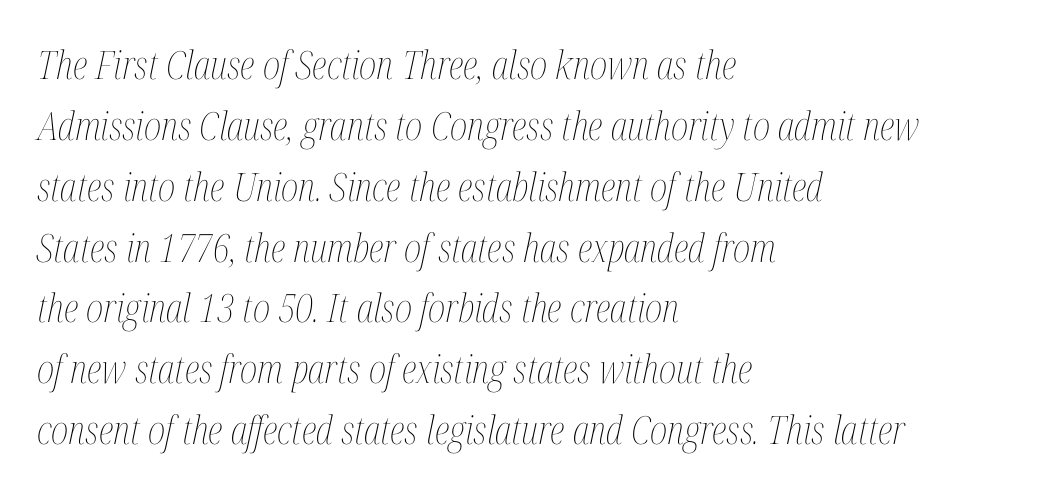
{"italic": "yes", "lean": "right", "slant_degrees": 12, "bold": "no", "weight": "thin", "width": "condensed", "stroke_contrast": "medium", "x_height": "medium", "monospaced": "no", "underline": "no", "align": "left", "line_spacing": "normal", "line_spacing_ratio": 1.56, "letter_spacing": "normal", "letter_spacing_em": 0.0, "glyph_px": 39}
